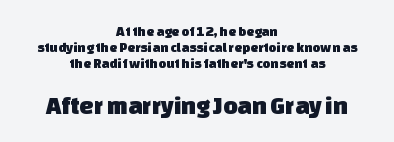
The image shows 25 px text type; set centered, tight line spacing (1.14x), normal letter spacing, not underlined; the second (bottom) block is 1.79x larger.
